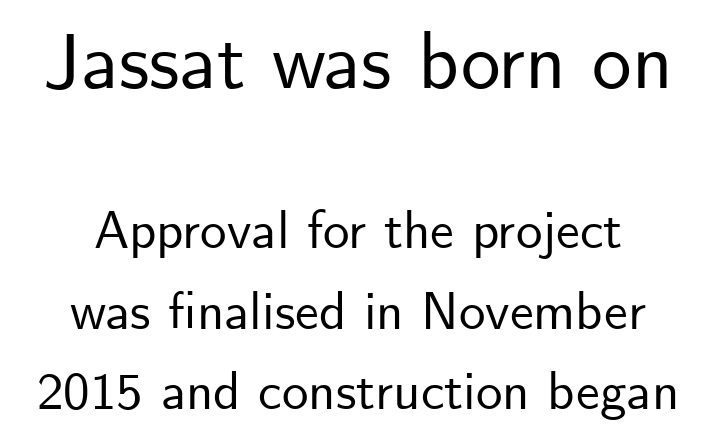
{"serif": "no", "italic": "no", "width": "normal", "stroke_contrast": "low", "x_height": "small", "monospaced": "no", "underline": "no", "align": "center", "line_spacing": "normal", "line_spacing_ratio": 1.52, "letter_spacing": "normal", "letter_spacing_em": 0.0, "larger_block": "first", "size_ratio": 1.49, "glyph_px": 79}
